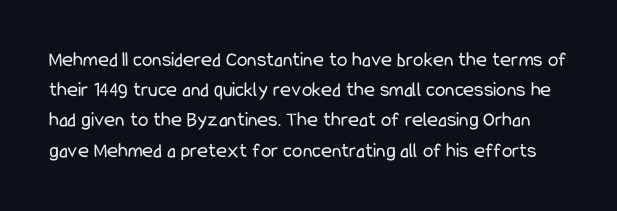
The image shows 21 px text type, upright; set normal line spacing (1.44x), normal letter spacing, not underlined.
